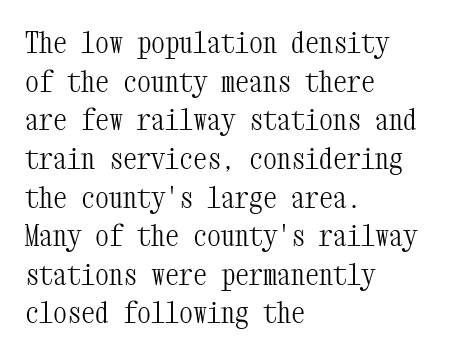
{"serif": "yes", "italic": "no", "bold": "no", "weight": "light", "width": "condensed", "stroke_contrast": "medium", "x_height": "medium", "monospaced": "yes", "underline": "no", "align": "left", "line_spacing": "normal", "line_spacing_ratio": 1.38, "letter_spacing": "normal", "letter_spacing_em": 0.0, "glyph_px": 28}
